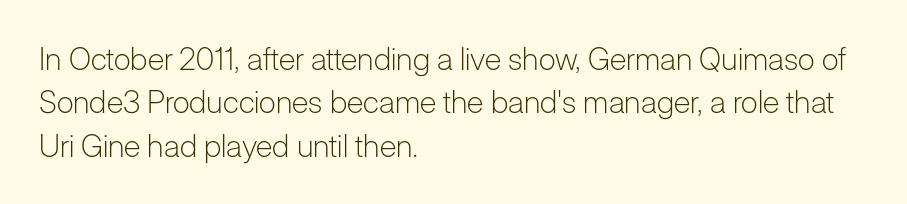
Q: Is the text bold? A: No.
Q: Is the text italic (slanted)? A: No, it is upright.
Q: Is the typeface a serif or a sans-serif typeface? A: Sans-serif.
Q: Is the text underlined? A: No.
Q: How is the paragraph aligned? A: Left-aligned.
Q: Is the spacing between letters normal or unusually wide? A: Normal.
Q: Is the spacing between lines tight, normal or loose? A: Normal.
Q: Width (condensed, normal, or wide)? A: Normal.
Q: Stroke contrast? A: Low.
Q: x-height? A: Medium.
Q: Monospaced? A: No.
